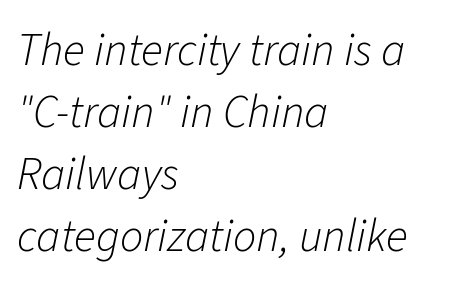
Q: Is the text bold? A: No.
Q: Is the text italic (slanted)? A: Yes, it leans right by about 11 degrees.
Q: Is the text underlined? A: No.
Q: How is the paragraph aligned? A: Left-aligned.
Q: Is the spacing between letters normal or unusually wide? A: Normal.
Q: Is the spacing between lines tight, normal or loose? A: Normal.
Q: Width (condensed, normal, or wide)? A: Normal.
Q: Stroke contrast? A: Low.
Q: x-height? A: Medium.
Q: Monospaced? A: No.
